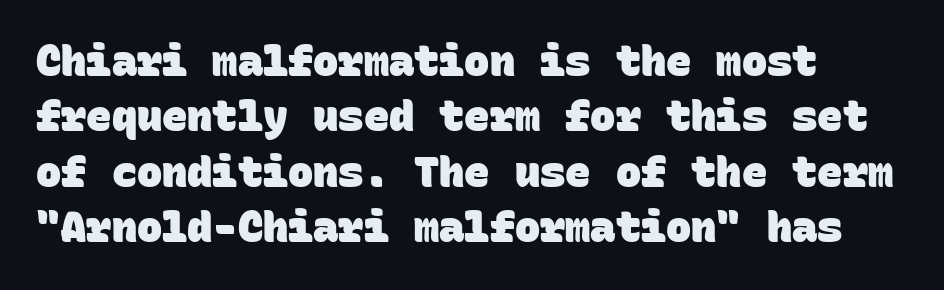
Leading matches the norm, producing a regular column. Descenders are the only things crossing below the line. Font category for this specimen: sans-serif. The strokes are fattened all the way to bold. Nobody touched the tracking dial on this one.
